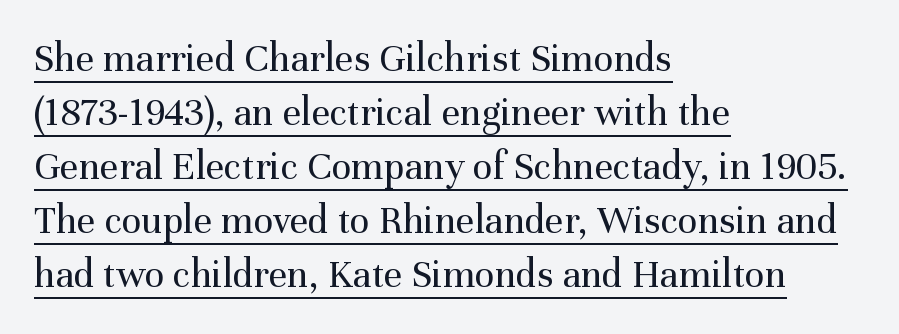
Designer's note — italics off, roman on. Teacher's note: observe the even left margin — that is flush-left alignment. Leading matches the norm, producing a regular column. A rule runs beneath these lines of type. Is this a fixed-width face? No — the glyphs have proportional, varying widths.
